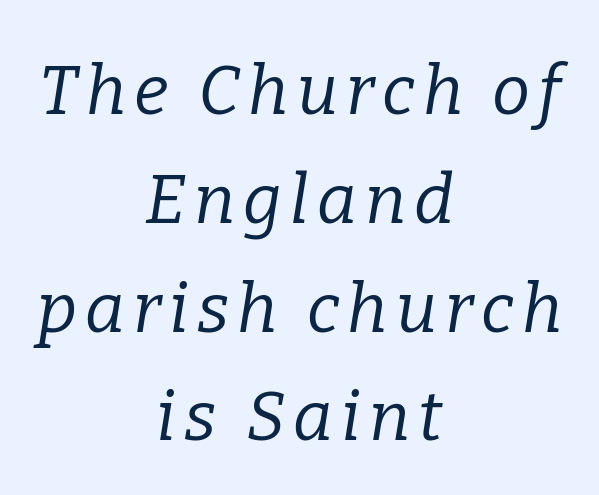
Q: Is the text bold? A: No.
Q: Is the text italic (slanted)? A: Yes, it leans right by about 9 degrees.
Q: Is the typeface a serif or a sans-serif typeface? A: Serif.
Q: Is the text underlined? A: No.
Q: How is the paragraph aligned? A: Centered.
Q: Is the spacing between lines tight, normal or loose? A: Normal.
Q: Width (condensed, normal, or wide)? A: Normal.
Q: Stroke contrast? A: Low.
Q: x-height? A: Medium.
Q: Monospaced? A: No.
